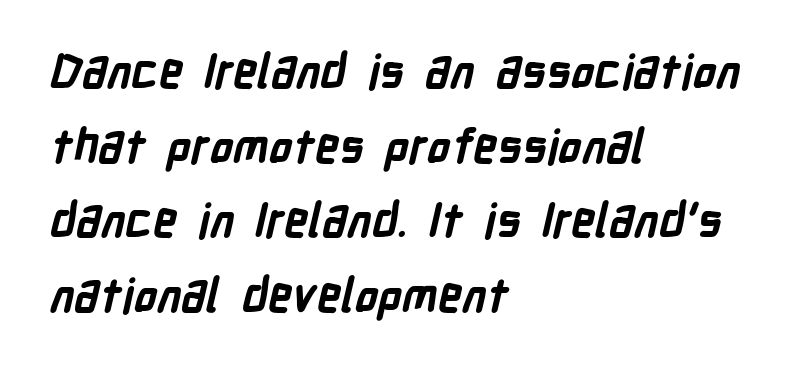
Summary of vertical rhythm: regular, with standard interline spacing. There is no visible air inserted between adjacent glyphs. Casual observation: everything's shoved over to the left. The rendering uses natural spacing where letterforms have individual widths.
